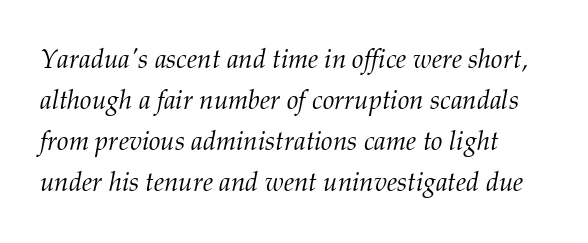
{"italic": "yes", "lean": "right", "slant_degrees": 12, "bold": "no", "underline": "no", "line_spacing": "normal", "line_spacing_ratio": 1.58, "letter_spacing": "normal", "letter_spacing_em": 0.0, "glyph_px": 26}
